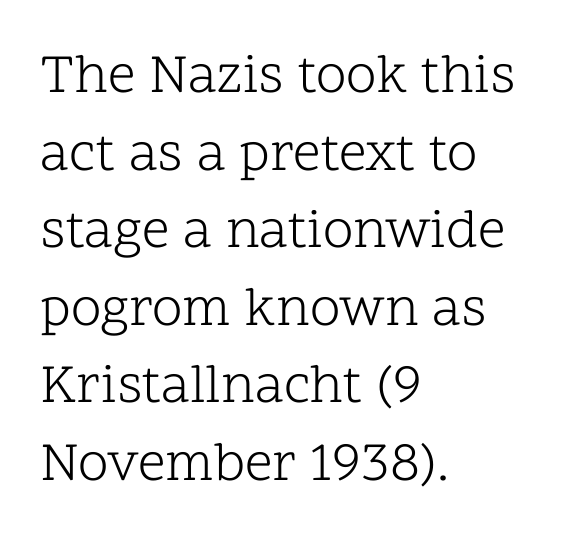
Q: Is the text bold? A: No.
Q: Is the text italic (slanted)? A: No, it is upright.
Q: Is the typeface a serif or a sans-serif typeface? A: Serif.
Q: Is the text underlined? A: No.
Q: How is the paragraph aligned? A: Left-aligned.
Q: Is the spacing between letters normal or unusually wide? A: Normal.
Q: Is the spacing between lines tight, normal or loose? A: Normal.
Q: Width (condensed, normal, or wide)? A: Normal.
Q: Stroke contrast? A: Low.
Q: x-height? A: Medium.
Q: Monospaced? A: No.
